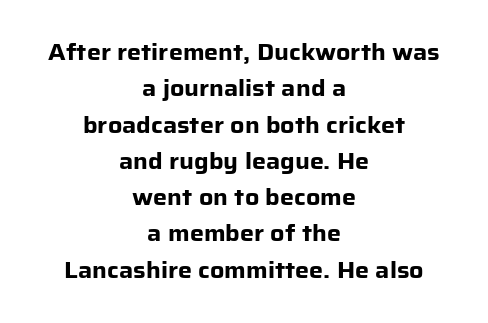
Q: Is the text bold? A: Yes.
Q: Is the text italic (slanted)? A: No, it is upright.
Q: Is the text underlined? A: No.
Q: How is the paragraph aligned? A: Centered.
Q: Is the spacing between letters normal or unusually wide? A: Normal.
Q: Is the spacing between lines tight, normal or loose? A: Normal.
